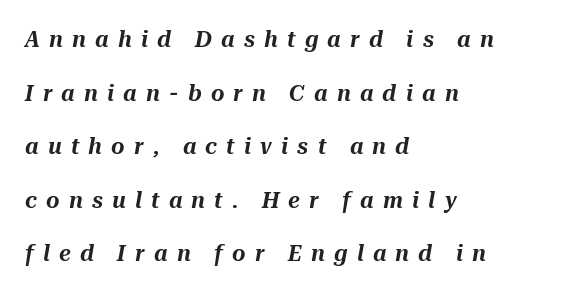
{"italic": "yes", "lean": "right", "slant_degrees": 10, "underline": "no", "align": "left", "line_spacing": "loose", "line_spacing_ratio": 2.33, "letter_spacing": "wide", "letter_spacing_em": 0.4, "glyph_px": 23}
